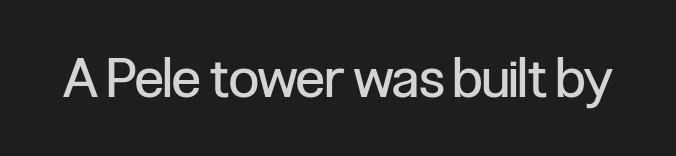
{"serif": "no", "italic": "no", "bold": "no", "weight": "regular", "width": "condensed", "stroke_contrast": "low", "x_height": "medium", "monospaced": "no", "underline": "no", "letter_spacing": "normal", "letter_spacing_em": 0.0, "glyph_px": 54}
